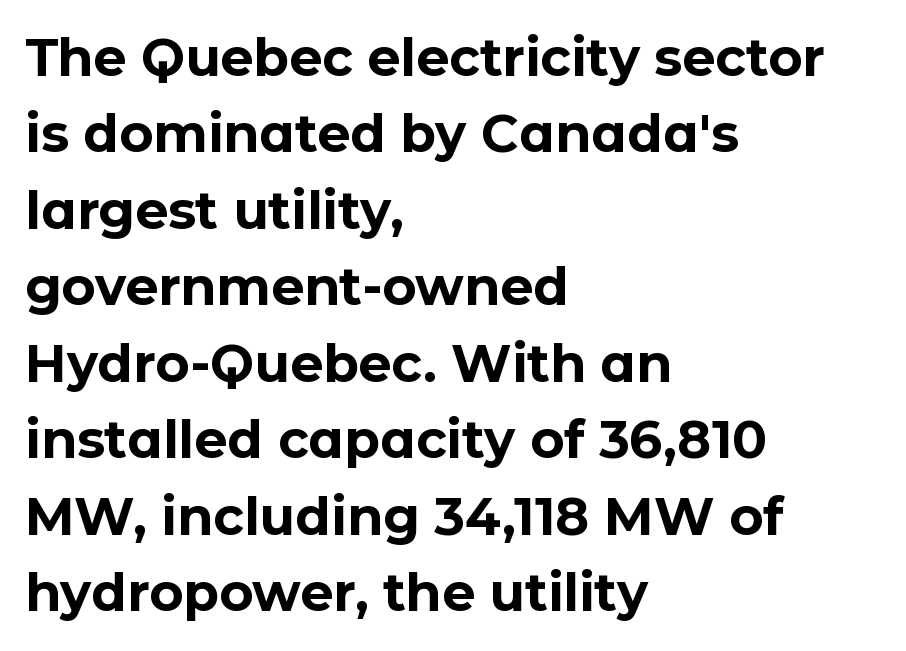
Quick note: interline space is typical. Type style note: lacks serifs. In terms of letterspacing, this is plain default setting. The passage shown is typed in a proportional face where columns would drift. Do the letters lean? They stand straight. Each line starts at the same left margin while the right side varies.
